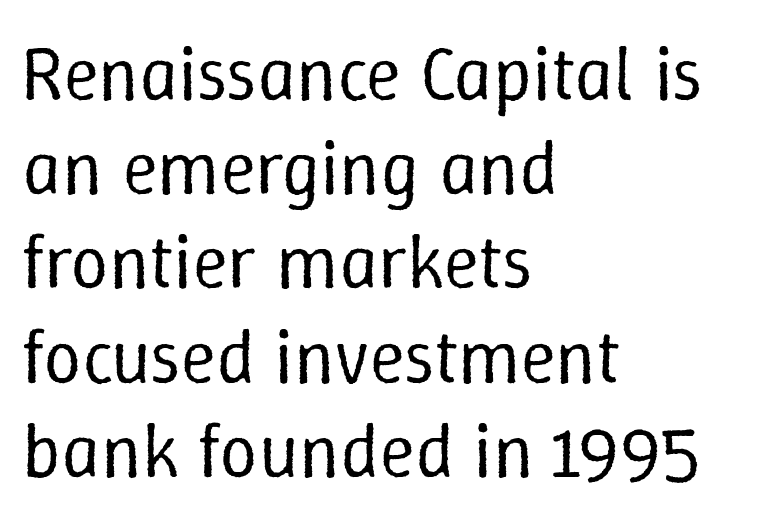
This rendering uses left alignment, leaving the right contour irregular. Character widths vary here, with narrow letters taking less room than wide ones. Check under the words: just untouched page. Rendered with straight, roman letterforms. Inter-character spacing is left at the font's built-in metrics. Is the type heavy? It reads as light-to-regular instead.
